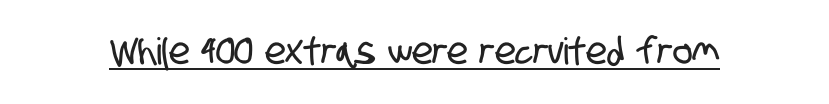
Does extra space separate the letters? No, they use regular spacing. Students, observe the line beneath the letters — that is underlining. The passage shown is typed in a proportional face where columns would drift. Classification — sans serif.
